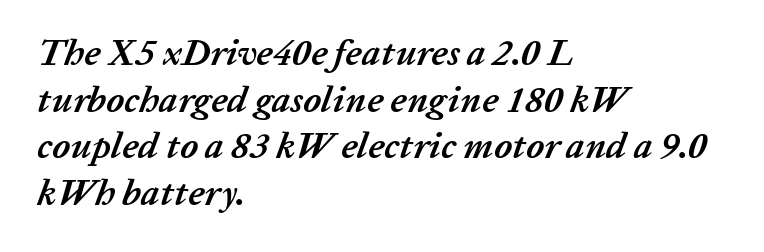
{"italic": "yes", "lean": "right", "slant_degrees": 20, "bold": "yes", "weight": "semibold", "width": "normal", "stroke_contrast": "low", "x_height": "medium", "monospaced": "no", "underline": "no", "align": "left", "line_spacing": "normal", "line_spacing_ratio": 1.26, "letter_spacing": "normal", "letter_spacing_em": 0.0, "glyph_px": 37}
